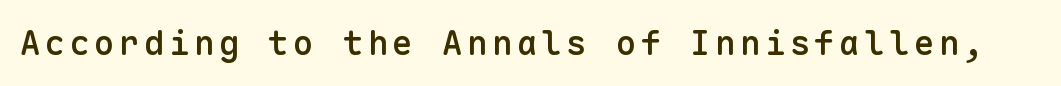
The image shows 34 px semibold sans-serif type, upright, monospaced; set not underlined; low stroke contrast and a medium x-height.
